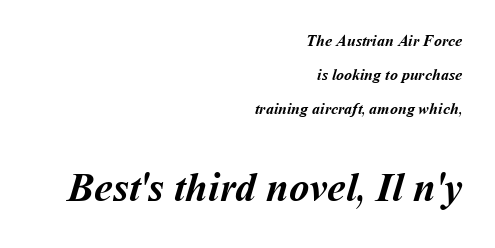
The image shows 41 px semibold type; set right-aligned, loose line spacing (2.11x), normal letter spacing, not underlined; the second (bottom) block is 2.56x larger; medium stroke contrast and a medium x-height.
